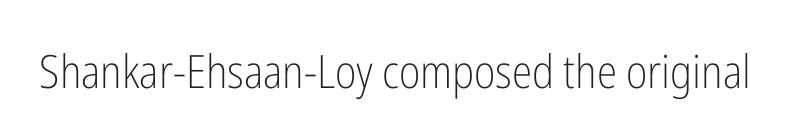
You can tell from the bare stems that sans-serif type was used. Stems here are at most as thick as an everyday book face. Italic: no, the glyphs are upright roman. Honestly, there is no underline to notice here at all.
